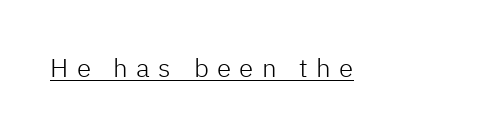
Q: Is the text bold? A: No.
Q: Is the text italic (slanted)? A: No, it is upright.
Q: Is the text underlined? A: Yes.
Q: Is the spacing between letters normal or unusually wide? A: Unusually wide.
